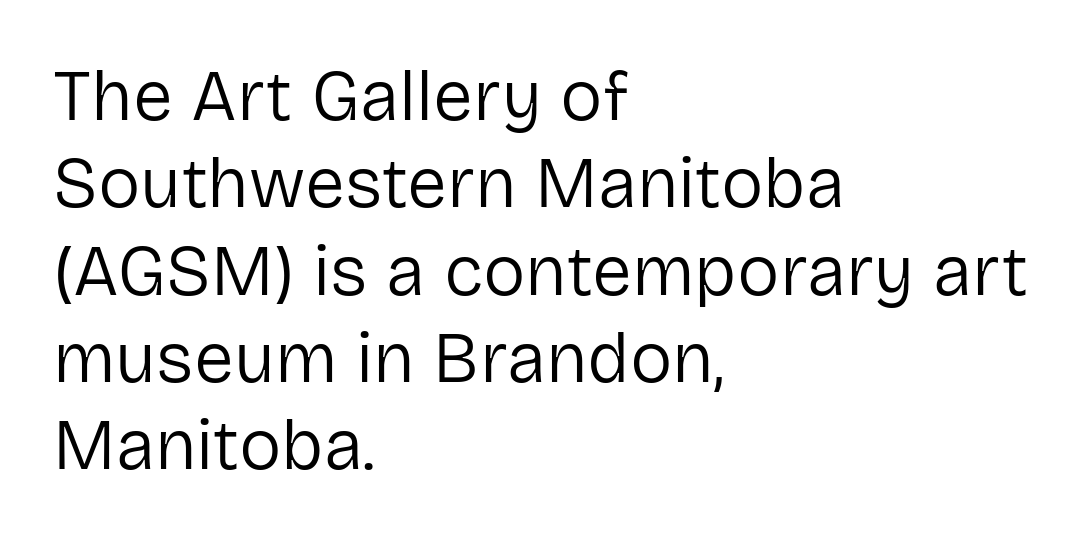
Q: Is the text bold? A: No.
Q: Is the text italic (slanted)? A: No, it is upright.
Q: Is the typeface a serif or a sans-serif typeface? A: Sans-serif.
Q: Is the text underlined? A: No.
Q: How is the paragraph aligned? A: Left-aligned.
Q: Is the spacing between letters normal or unusually wide? A: Normal.
Q: Width (condensed, normal, or wide)? A: Normal.
Q: Stroke contrast? A: Low.
Q: x-height? A: Medium.
Q: Monospaced? A: No.
